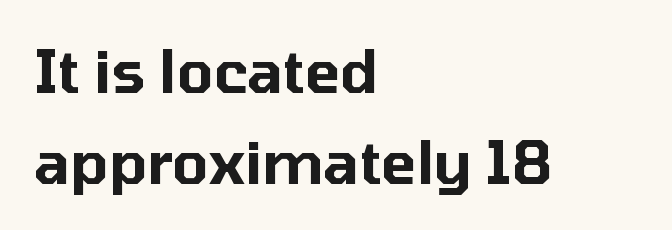
A roman cut, with each character standing at attention. Interline gaps are of average width in this sample. The passage shown has conventional tracking throughout. Does the copy run flush right? No — it runs flush left. Bare-footed words on every line.
